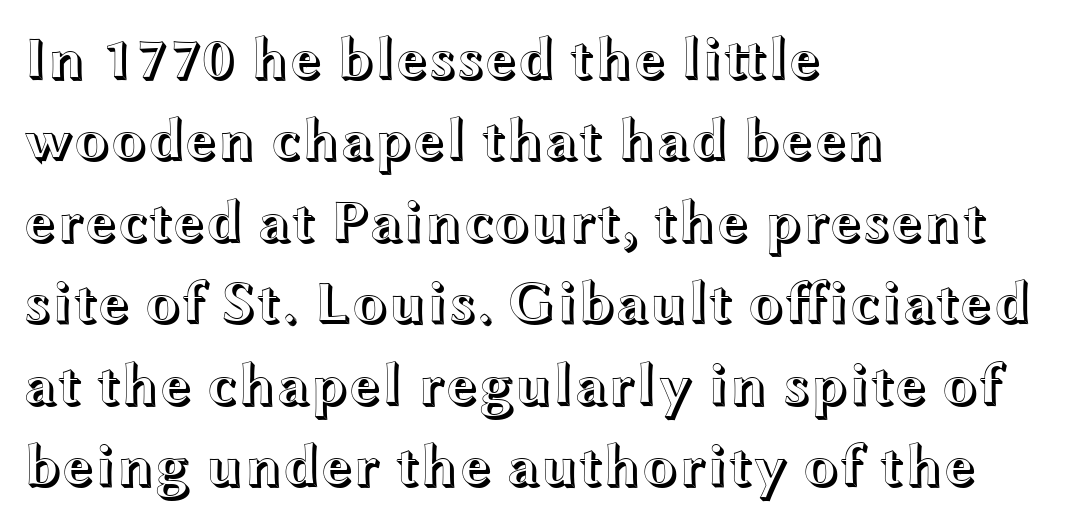
The image shows 59 px wide type, upright; set left-aligned, normal line spacing (1.38x), normal letter spacing, not underlined; a medium x-height.
